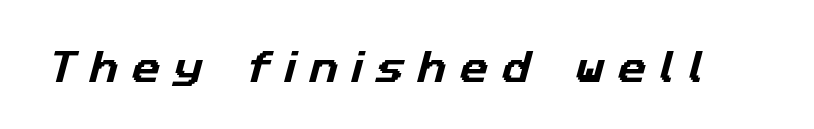
Q: Is the typeface a serif or a sans-serif typeface? A: Sans-serif.
Q: Is the text underlined? A: No.
Q: Is the spacing between letters normal or unusually wide? A: Unusually wide.
Q: Width (condensed, normal, or wide)? A: Normal.
Q: Stroke contrast? A: Low.
Q: x-height? A: Medium.
Q: Monospaced? A: No.
